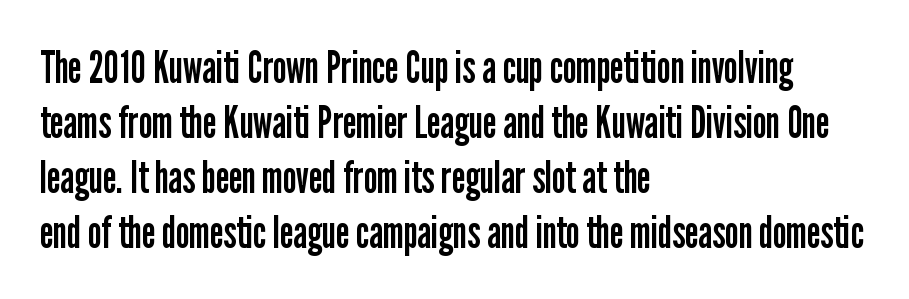
Q: Is the text bold? A: No.
Q: Is the text italic (slanted)? A: No, it is upright.
Q: Is the typeface a serif or a sans-serif typeface? A: Sans-serif.
Q: Is the text underlined? A: No.
Q: How is the paragraph aligned? A: Left-aligned.
Q: Is the spacing between letters normal or unusually wide? A: Normal.
Q: Is the spacing between lines tight, normal or loose? A: Normal.
Q: Width (condensed, normal, or wide)? A: Condensed.
Q: Stroke contrast? A: Low.
Q: x-height? A: Medium.
Q: Monospaced? A: No.
